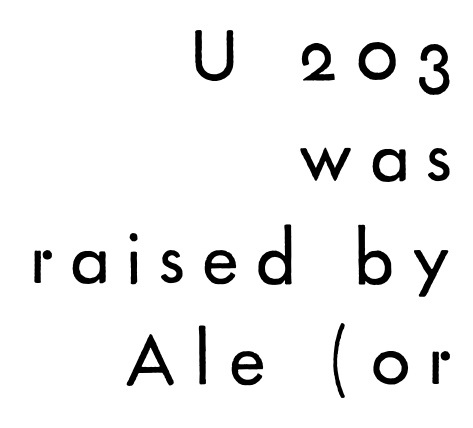
A clean baseline with only descenders dipping below it. The rag falls on the left side of this text block. Regular leading. This sample has the flowing, uneven cadence of proportional lettering. The line texture is sparse and dotted thanks to wide tracking.
